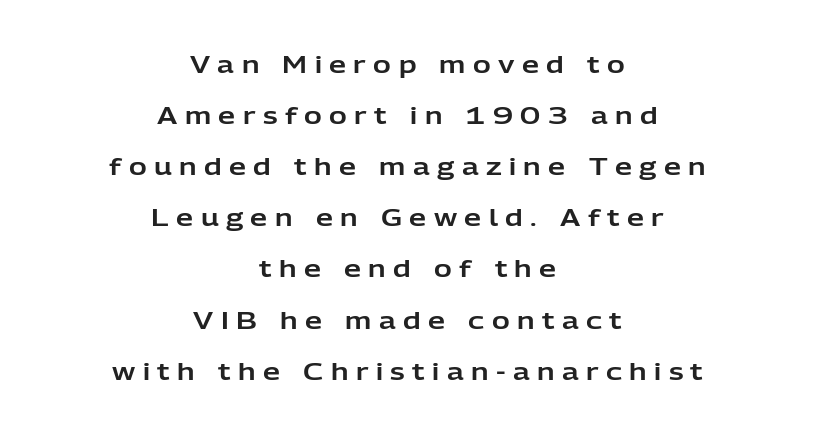
{"italic": "no", "underline": "no", "align": "center", "line_spacing": "loose", "line_spacing_ratio": 2.13, "letter_spacing": "wide", "letter_spacing_em": 0.31, "glyph_px": 24}
